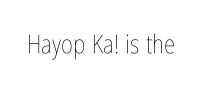
Q: Is the text bold? A: No.
Q: Is the text italic (slanted)? A: No, it is upright.
Q: Is the text underlined? A: No.
Q: Is the spacing between letters normal or unusually wide? A: Normal.
